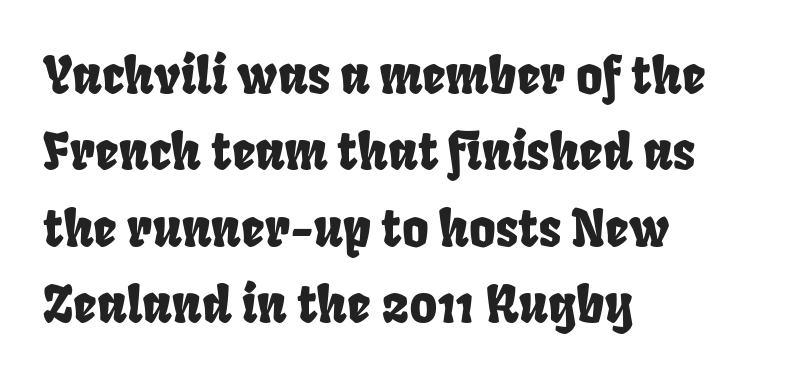
Q: Is the typeface a serif or a sans-serif typeface? A: Sans-serif.
Q: Is the text underlined? A: No.
Q: How is the paragraph aligned? A: Left-aligned.
Q: Is the spacing between letters normal or unusually wide? A: Normal.
Q: Is the spacing between lines tight, normal or loose? A: Normal.
Q: Width (condensed, normal, or wide)? A: Condensed.
Q: Stroke contrast? A: Low.
Q: x-height? A: Large.
Q: Monospaced? A: No.
